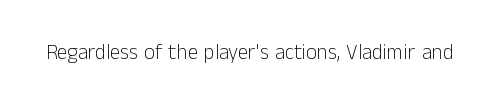
Q: Is the text bold? A: No.
Q: Is the text italic (slanted)? A: No, it is upright.
Q: Is the text underlined? A: No.
Q: Is the spacing between letters normal or unusually wide? A: Normal.
